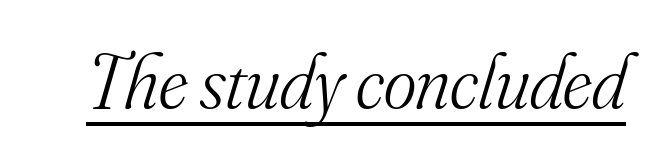
Here the designer chose a conventional face with non-uniform glyph widths. Weight: in the light-to-regular range. Observe the lean: these are italic letterforms. Is this a sans? No — the strokes have serifs.
